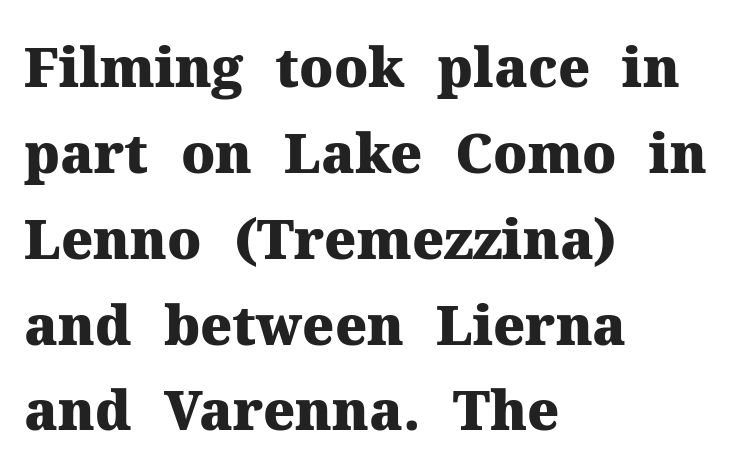
Q: Is the text bold? A: Yes.
Q: Is the text italic (slanted)? A: No, it is upright.
Q: Is the typeface a serif or a sans-serif typeface? A: Serif.
Q: Is the text underlined? A: No.
Q: How is the paragraph aligned? A: Left-aligned.
Q: Is the spacing between letters normal or unusually wide? A: Normal.
Q: Is the spacing between lines tight, normal or loose? A: Normal.
Q: Width (condensed, normal, or wide)? A: Normal.
Q: Stroke contrast? A: Medium.
Q: x-height? A: Medium.
Q: Monospaced? A: No.
